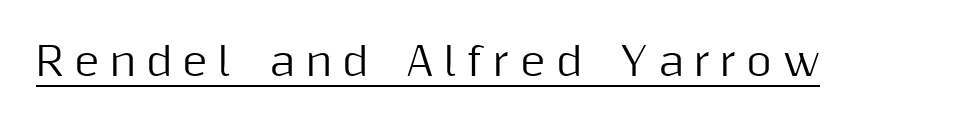
{"serif": "no", "italic": "no", "width": "normal", "stroke_contrast": "medium", "x_height": "medium", "monospaced": "no", "underline": "yes", "letter_spacing": "wide", "letter_spacing_em": 0.26, "glyph_px": 39}
